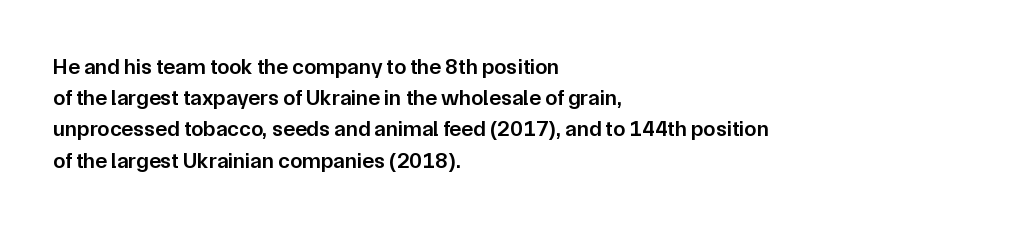
{"italic": "no", "bold": "semi", "underline": "no", "align": "left", "line_spacing": "normal", "line_spacing_ratio": 1.42, "letter_spacing": "normal", "letter_spacing_em": 0.0, "glyph_px": 22}
